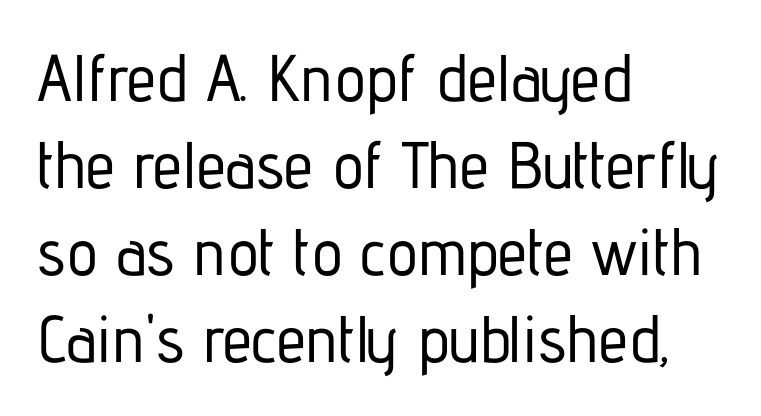
In CSS terms this would be text-align: left. Letter spacing: default. The type sits square on the baseline with zero lean. Each new line begins a customary step beneath the previous one. Think of a printed novel: that variable character pitch is what you see here. Examine the stroke ends and you'll find no serifs.
